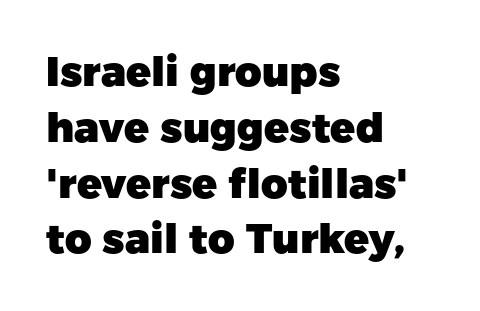
The designer went with a sans here, leaving each stem footless. Rule under the text: the space is simply empty. Short note: letters normally spaced. In CSS terms this would be text-align: left. You'd pick this weight for a headline — it's a proper bold.
